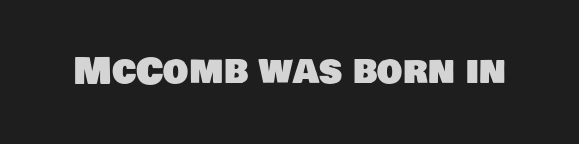
{"serif": "no", "width": "normal", "stroke_contrast": "low", "x_height": "large", "monospaced": "no", "underline": "no", "letter_spacing": "normal", "letter_spacing_em": 0.0, "glyph_px": 36}
